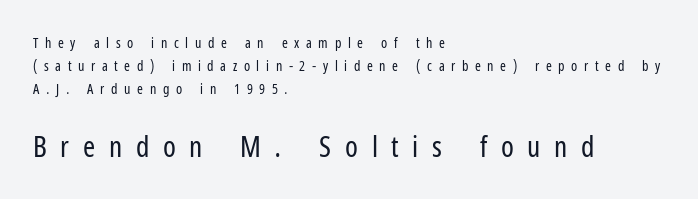
Q: Is the text bold? A: No.
Q: Is the text italic (slanted)? A: No, it is upright.
Q: Is the typeface a serif or a sans-serif typeface? A: Sans-serif.
Q: Is the text underlined? A: No.
Q: How is the paragraph aligned? A: Left-aligned.
Q: Is the spacing between letters normal or unusually wide? A: Unusually wide.
Q: Is the spacing between lines tight, normal or loose? A: Normal.
Q: Which block of text is set in a larger size, the first (top) or the second (bottom)? A: The second (bottom) one.
Q: Width (condensed, normal, or wide)? A: Condensed.
Q: Stroke contrast? A: Low.
Q: x-height? A: Medium.
Q: Monospaced? A: No.
